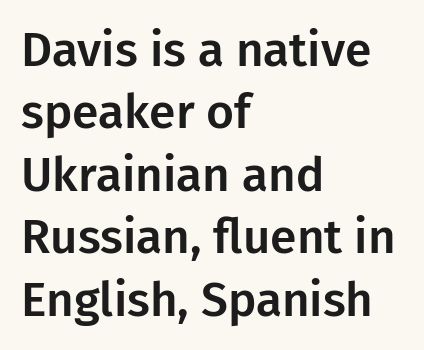
Q: Is the text italic (slanted)? A: No, it is upright.
Q: Is the typeface a serif or a sans-serif typeface? A: Sans-serif.
Q: Is the text underlined? A: No.
Q: How is the paragraph aligned? A: Left-aligned.
Q: Is the spacing between letters normal or unusually wide? A: Normal.
Q: Is the spacing between lines tight, normal or loose? A: Normal.
Q: Width (condensed, normal, or wide)? A: Normal.
Q: Stroke contrast? A: Low.
Q: x-height? A: Medium.
Q: Monospaced? A: No.
